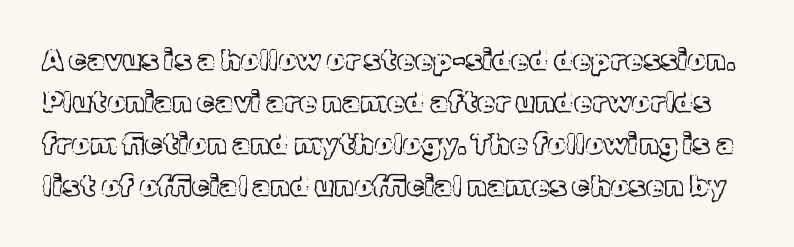
The image shows 29 px text type, upright; set normal line spacing (1.45x), normal letter spacing, not underlined; a medium x-height.
